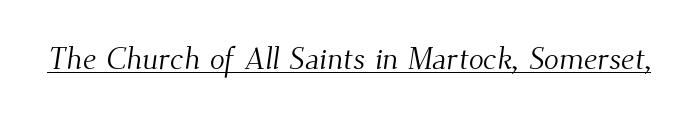
Compared with a typical body face, this is equally light or lighter still. Tracking here is standard; glyphs follow each other at the usual distance. Honestly, the underline is the first thing you notice here. This sample has the flowing, uneven cadence of proportional lettering. Check where the strokes stop: tiny serifs finish them off.
